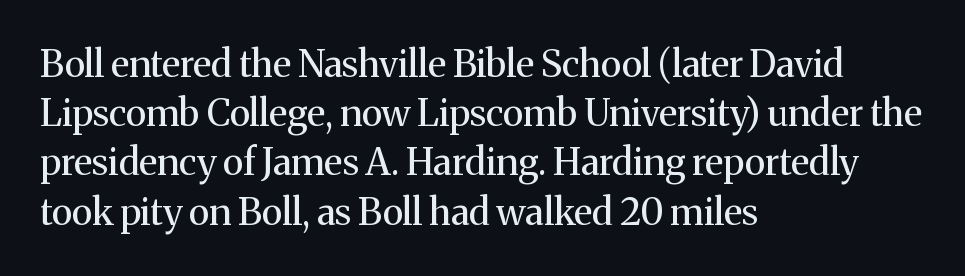
The specimen omits any rule beneath the text block's lines. Each letter keeps its own natural width here, so spacing adapts to shape. Every character sits straight up, as roman type does. Weight class: somewhere from thin through regular. Nobody touched the tracking dial on this one. If you measured baseline to baseline, you'd find a middling distance.
